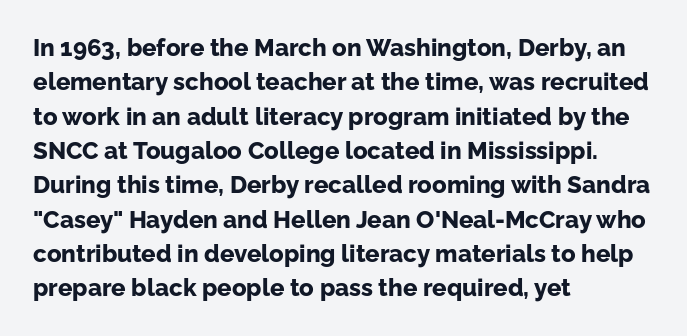
{"italic": "no", "bold": "yes", "underline": "no", "align": "left", "line_spacing": "normal", "line_spacing_ratio": 1.43, "letter_spacing": "normal", "letter_spacing_em": 0.0, "glyph_px": 24}
